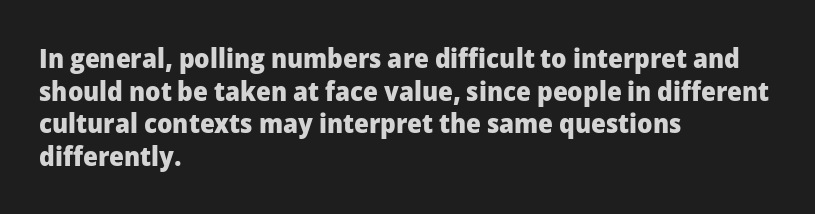
{"italic": "no", "bold": "yes", "underline": "no", "align": "left", "line_spacing_ratio": 1.21, "letter_spacing": "normal", "letter_spacing_em": 0.0, "glyph_px": 27}
